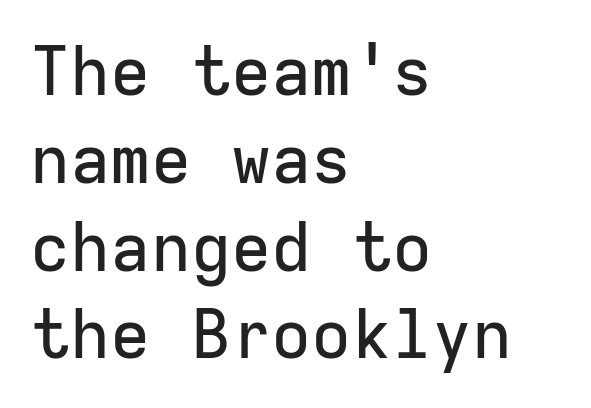
Honestly, there is no underline to notice here at all. These lines were composed using upright roman letters. Look at the tracking — it's just the regular setting, nothing added. Short and long lines alike share a common starting point at left. A typesetter would call this leading conventional body-copy spacing. Each letter, wide or thin by design, is forced into the same width here.
